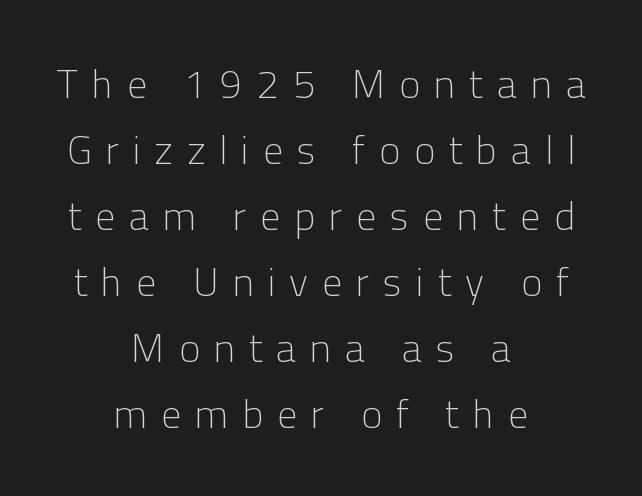
The image shows 40 px light sans-serif type, upright; set centered, normal line spacing (1.65x), unusually wide letter spacing (+0.35 em), not underlined; low stroke contrast and a medium x-height.
